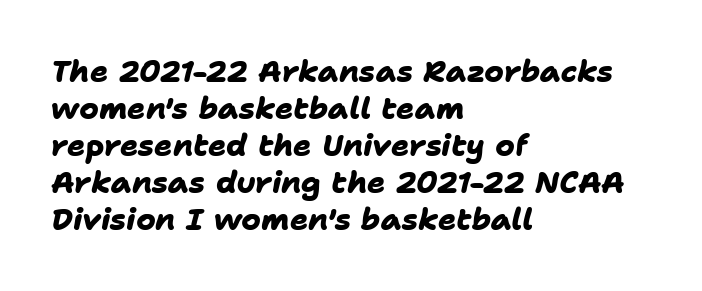
What weight is shown? A full bold with thick strokes. A student would call this left alignment; a typographer would say flush left, rag right. Each letter's strokes conclude bluntly, with no projecting serifs. Short note: letters normally spaced.
